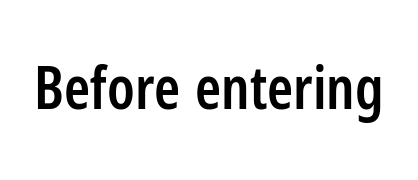
{"serif": "no", "italic": "no", "bold": "semi", "weight": "semibold", "width": "condensed", "stroke_contrast": "low", "x_height": "medium", "monospaced": "no", "underline": "no", "letter_spacing": "normal", "letter_spacing_em": 0.0, "glyph_px": 59}
